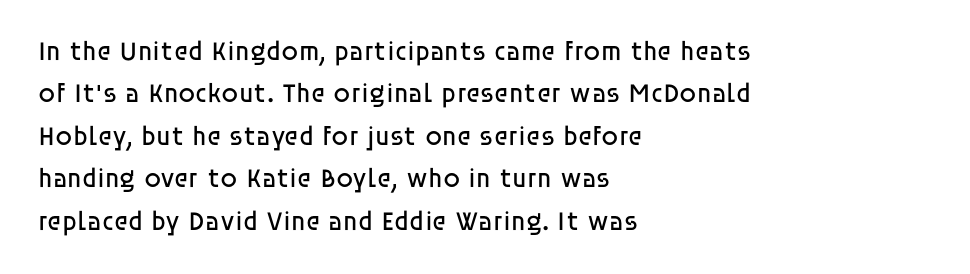
The image shows 27 px text type, upright; set left-aligned, normal line spacing (1.57x), normal letter spacing, not underlined.
